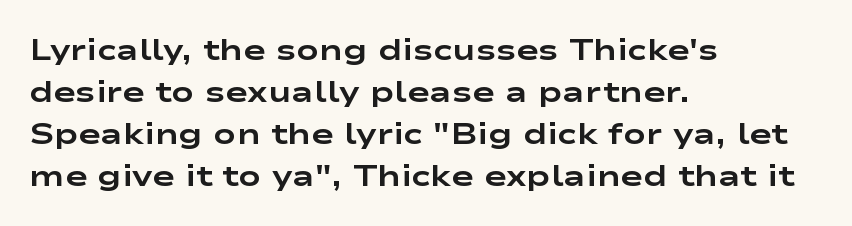
{"serif": "no", "italic": "no", "bold": "yes", "weight": "bold", "width": "wide", "stroke_contrast": "low", "x_height": "medium", "monospaced": "no", "underline": "no", "align": "left", "line_spacing": "normal", "line_spacing_ratio": 1.4, "letter_spacing": "normal", "letter_spacing_em": 0.0, "glyph_px": 30}
